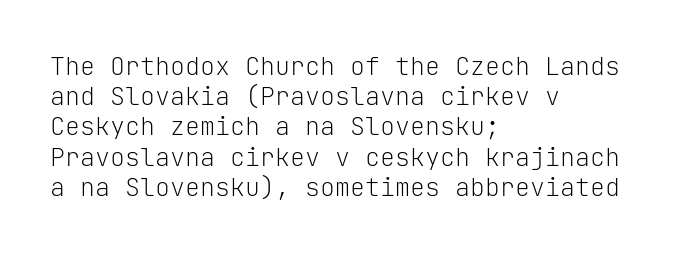
In terms of posture, this sample is upright. The rendering keeps characters at their native spacing. Caption: face not bold, strokes unweighted. The string is rendered with underlining switched off. Horizontal alignment here is leftward, the default for most running prose.
